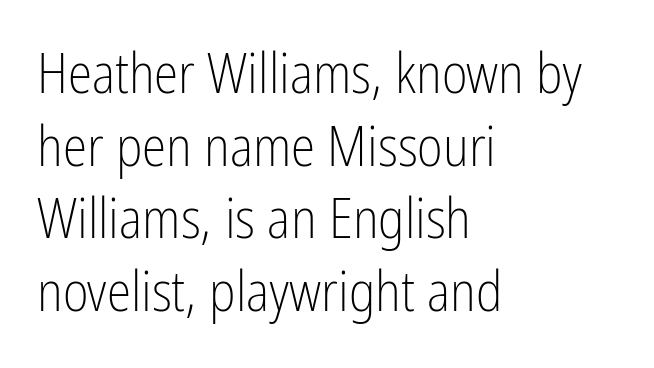
The image shows 55 px light, condensed sans-serif type, upright; set left-aligned, normal line spacing (1.32x), normal letter spacing, not underlined; low stroke contrast and a medium x-height.
